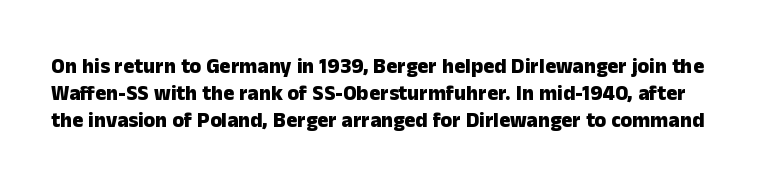
Default kerning and tracking; the words read as compact shapes. The letters stand straight up with perfectly vertical stems. Check under the words: just untouched page. You'd pick this weight for a headline — it's a proper bold. Whoever set this chose a conventional vertical rhythm.
